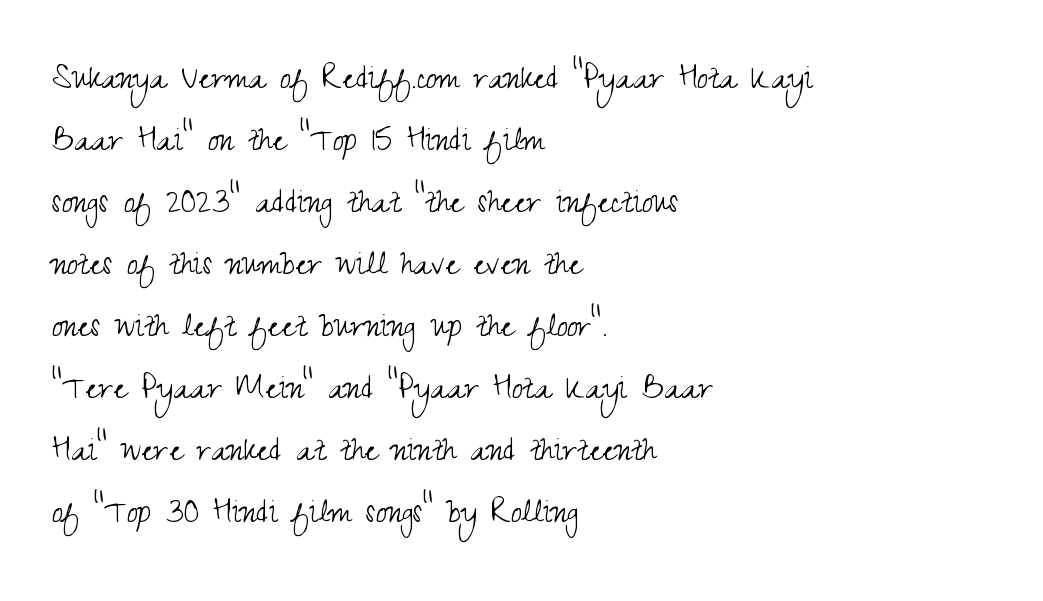
Successive baselines arrive at the customary interval. Check under the words: just untouched page. Leftover space on each line is placed entirely after the last word. Classification — sans serif. The rendering uses natural spacing where letterforms have individual widths. Weight: not bold — regular or lighter.
